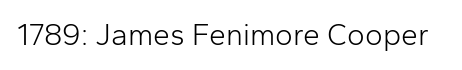
{"serif": "no", "italic": "no", "bold": "no", "weight": "light", "width": "normal", "stroke_contrast": "low", "x_height": "medium", "monospaced": "no", "underline": "no", "letter_spacing": "normal", "letter_spacing_em": 0.0, "glyph_px": 30}
